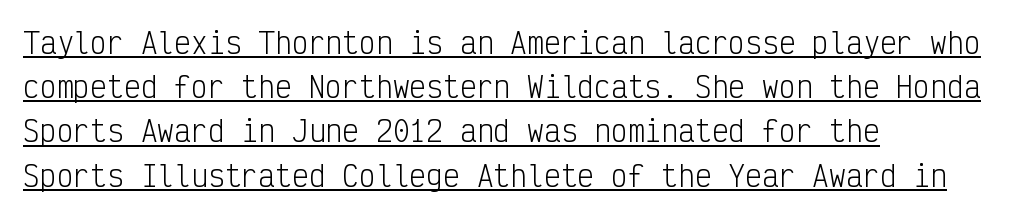
Q: Is the text bold? A: No.
Q: Is the text italic (slanted)? A: No, it is upright.
Q: Is the typeface a serif or a sans-serif typeface? A: Sans-serif.
Q: Is the text underlined? A: Yes.
Q: How is the paragraph aligned? A: Left-aligned.
Q: Is the spacing between letters normal or unusually wide? A: Normal.
Q: Is the spacing between lines tight, normal or loose? A: Normal.
Q: Width (condensed, normal, or wide)? A: Condensed.
Q: Stroke contrast? A: Low.
Q: x-height? A: Medium.
Q: Monospaced? A: Yes.
